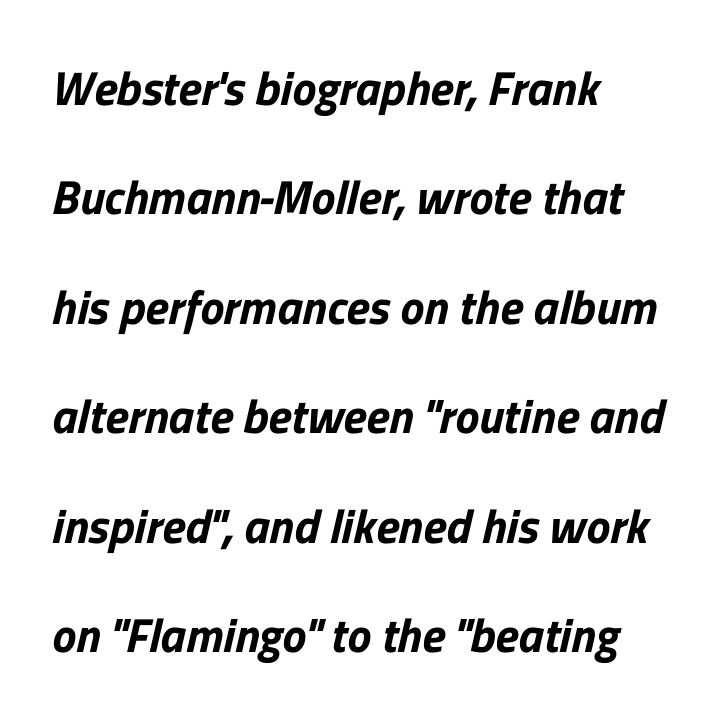
To sum up the face: it is a sans, with no serifs. Between one letter and the next there's only the usual sliver of space. Leading: increased. Rule under the text: the space is simply empty. Notice how the passage keeps a crisp vertical edge on the left only. Varying glyph widths throughout — classic text-font behaviour.
